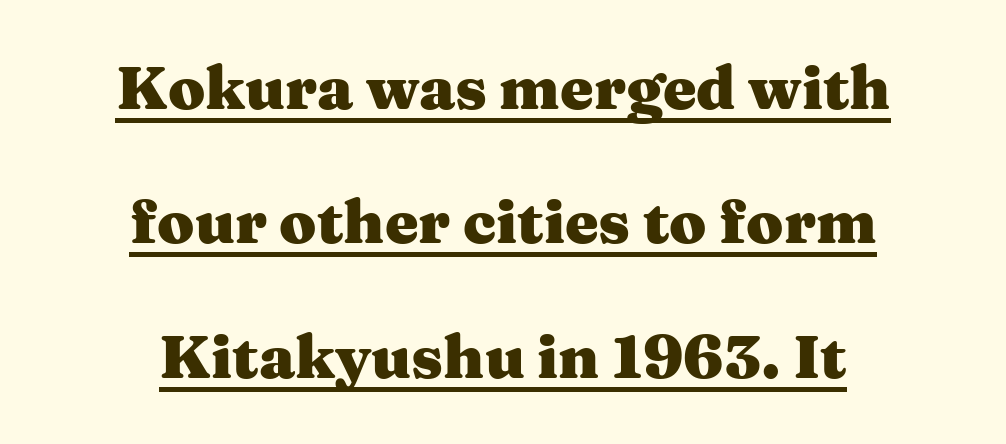
Q: Is the text bold? A: Yes.
Q: Is the text italic (slanted)? A: No, it is upright.
Q: Is the typeface a serif or a sans-serif typeface? A: Serif.
Q: Is the text underlined? A: Yes.
Q: How is the paragraph aligned? A: Centered.
Q: Is the spacing between letters normal or unusually wide? A: Normal.
Q: Is the spacing between lines tight, normal or loose? A: Loose.
Q: Width (condensed, normal, or wide)? A: Wide.
Q: Stroke contrast? A: Medium.
Q: x-height? A: Medium.
Q: Monospaced? A: No.
